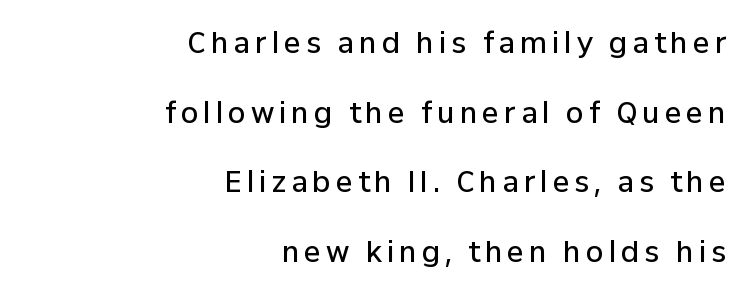
{"serif": "no", "italic": "no", "bold": "semi", "weight": "semibold", "width": "normal", "stroke_contrast": "low", "x_height": "medium", "monospaced": "no", "underline": "no", "align": "right", "line_spacing": "loose", "line_spacing_ratio": 2.49, "glyph_px": 28}
